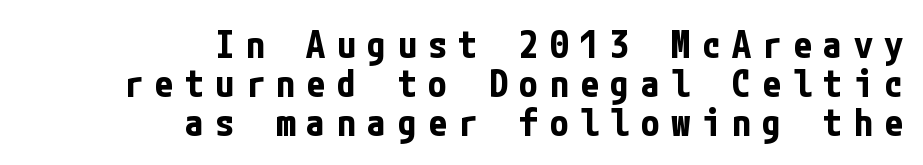
The zone under the glyphs is completely vacant. Short note: letters widely spaced. A typesetter would mark this as roman, not italic. Reading down the block, your eye finds every line finishing at a fixed right position. The face used here is a sans, in the tradition of grotesques and geometrics. The leading is snug, giving the passage a crowded texture.
